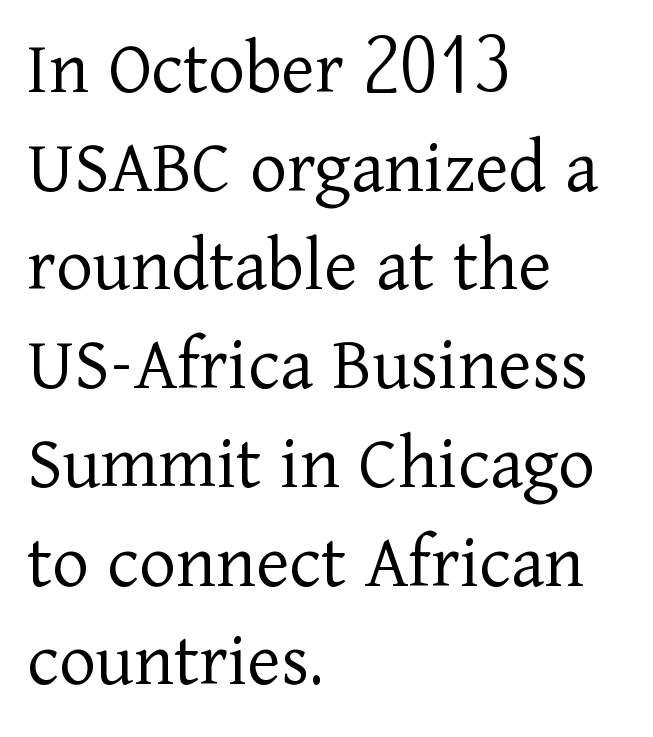
{"serif": "yes", "italic": "no", "bold": "no", "weight": "light", "width": "normal", "stroke_contrast": "low", "x_height": "medium", "monospaced": "no", "underline": "no", "align": "left", "line_spacing": "normal", "line_spacing_ratio": 1.25, "letter_spacing": "normal", "letter_spacing_em": 0.0, "glyph_px": 79}
